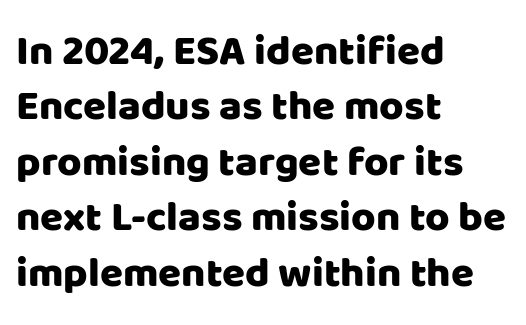
Character widths vary here, with narrow letters taking less room than wide ones. Teacher's note: observe the even left margin — that is flush-left alignment. You can tell it's not italic because the verticals are truly vertical. The passage shown is typeset with a sans-serif family. Anything drawn beneath the words? Only blank space. Glyph-to-glyph distance matches everyday printed text.
